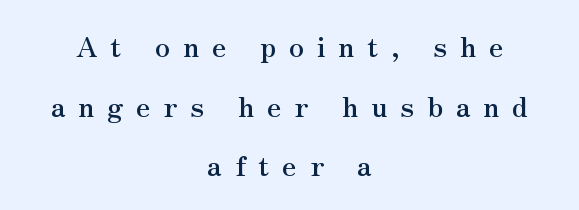
The image shows 28 px serif type, upright; set centered, loose line spacing (2.13x), unusually wide letter spacing (+0.46 em), not underlined; medium stroke contrast and a small x-height.
